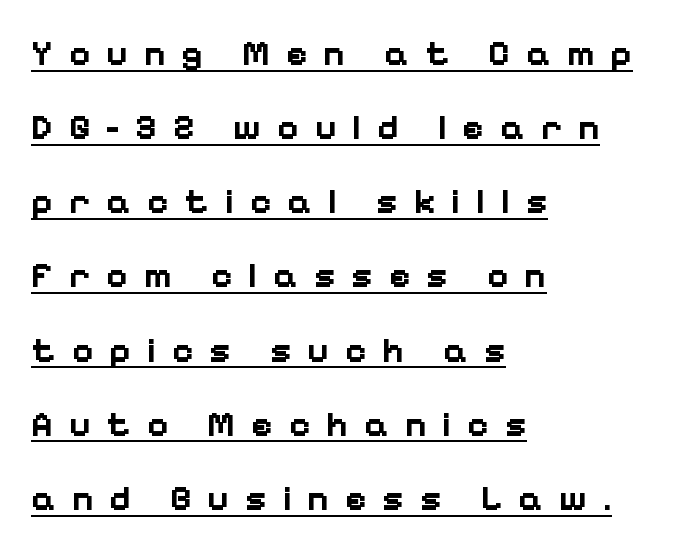
Q: Is the text bold? A: Yes.
Q: Is the text italic (slanted)? A: No, it is upright.
Q: Is the typeface a serif or a sans-serif typeface? A: Sans-serif.
Q: Is the text underlined? A: Yes.
Q: How is the paragraph aligned? A: Left-aligned.
Q: Is the spacing between letters normal or unusually wide? A: Unusually wide.
Q: Is the spacing between lines tight, normal or loose? A: Loose.
Q: Width (condensed, normal, or wide)? A: Normal.
Q: Stroke contrast? A: Low.
Q: x-height? A: Medium.
Q: Monospaced? A: No.
